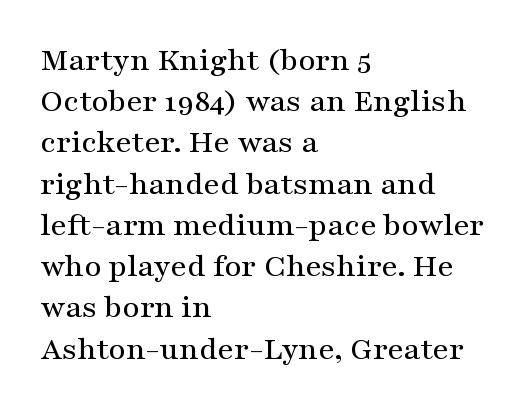
Q: Is the text italic (slanted)? A: No, it is upright.
Q: Is the typeface a serif or a sans-serif typeface? A: Serif.
Q: Is the text underlined? A: No.
Q: How is the paragraph aligned? A: Left-aligned.
Q: Is the spacing between letters normal or unusually wide? A: Normal.
Q: Is the spacing between lines tight, normal or loose? A: Normal.
Q: Width (condensed, normal, or wide)? A: Wide.
Q: Stroke contrast? A: Medium.
Q: x-height? A: Medium.
Q: Monospaced? A: No.
